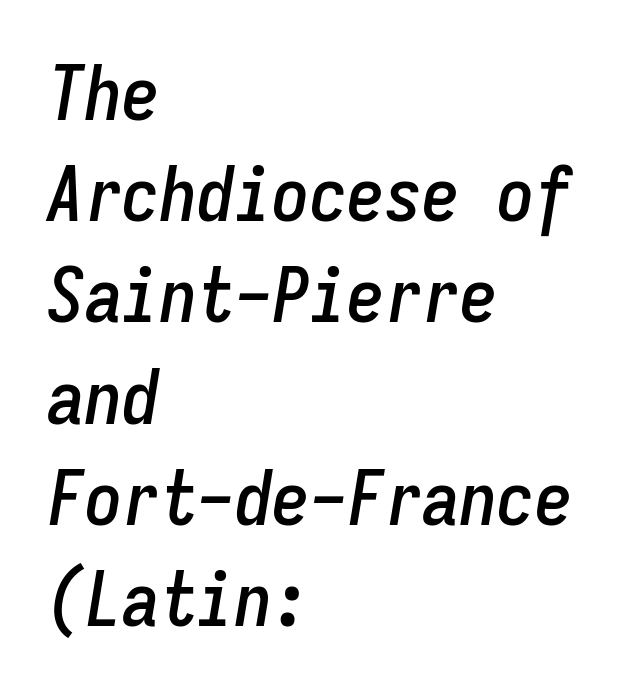
Vertically, the passage feels balanced, rows spaced as you'd expect. Where is the straight margin? On the left. Letters rest on an invisible, unmarked baseline. Note the uniform advance width — an 'i' takes as much space as an 'm'. Tall strokes in this sample are angled rather than plumb.
